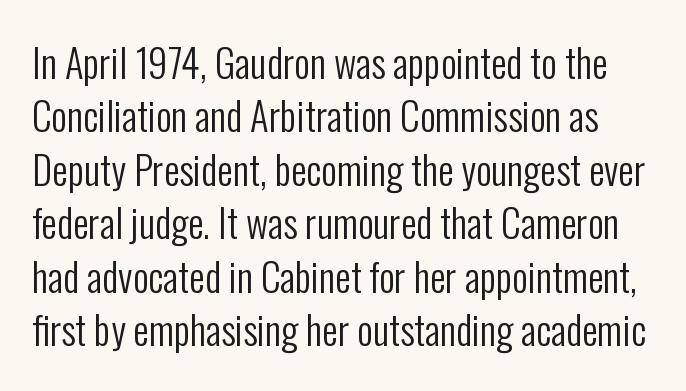
The image shows 39 px regular-weight, condensed sans-serif type, upright; set normal line spacing (1.37x), normal letter spacing, not underlined; low stroke contrast and a medium x-height.
